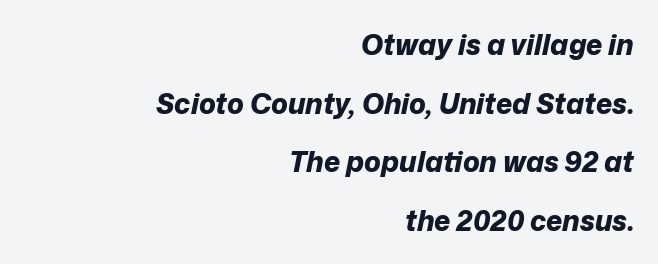
These words are printed bold, with thick strokes throughout. Is the type slanted? Yes — the strokes lean at a clear angle. One glance says open: line gaps are wider than usual. Spacing between characters is what you'd get straight out of the box. Any mark beneath the type? The region is blank.
